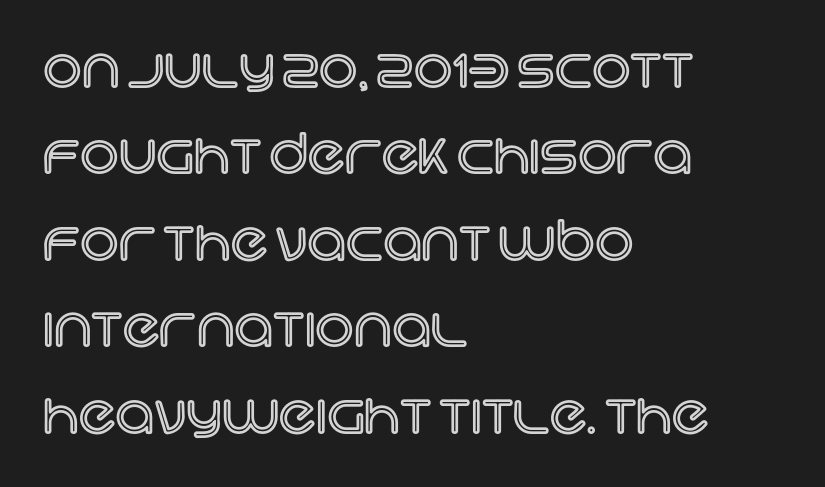
Q: Is the text italic (slanted)? A: No, it is upright.
Q: Is the text underlined? A: No.
Q: How is the paragraph aligned? A: Left-aligned.
Q: Is the spacing between letters normal or unusually wide? A: Normal.
Q: Is the spacing between lines tight, normal or loose? A: Normal.
Q: Width (condensed, normal, or wide)? A: Normal.
Q: x-height? A: Large.
Q: Monospaced? A: No.
